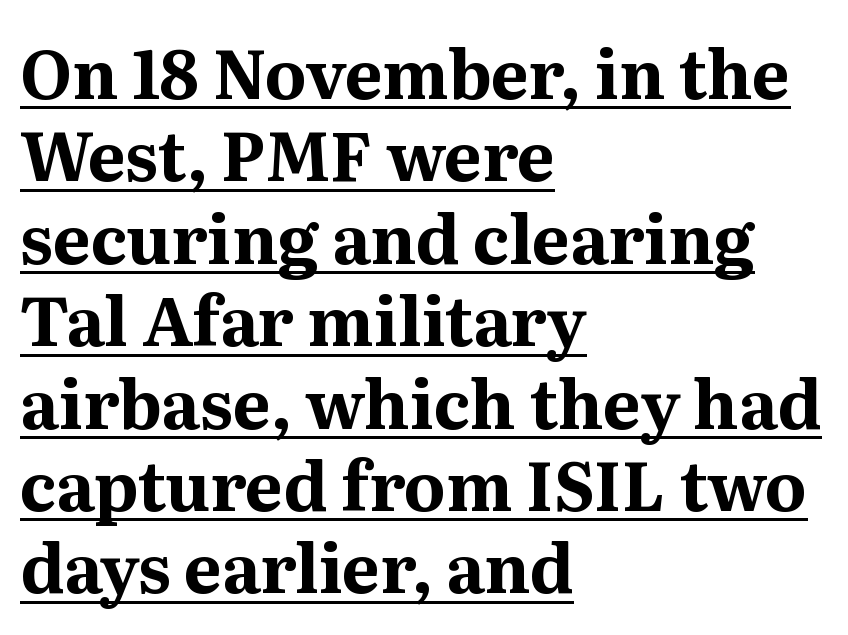
The text block is weighted toward the left margin, trailing off unevenly rightward. Do the characters align in a grid? No, the font is proportional. Beneath each row of characters lies a ruled line. The letterforms sit shoulder to shoulder at normal distance.
